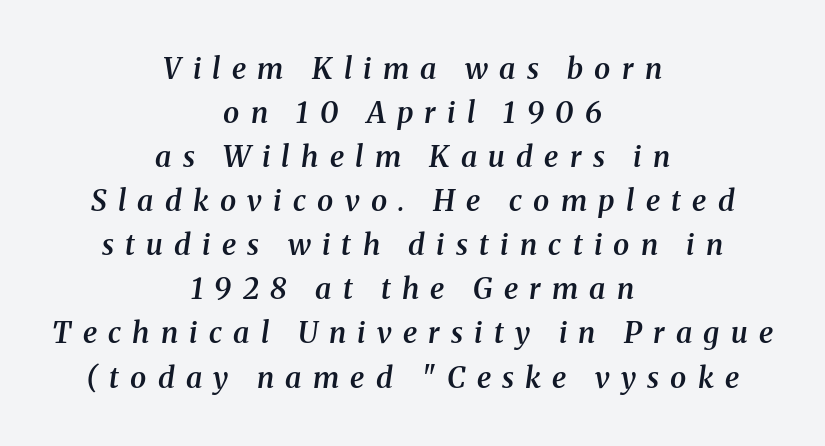
{"serif": "yes", "italic": "yes", "lean": "right", "slant_degrees": 8, "bold": "semi", "weight": "semibold", "width": "normal", "stroke_contrast": "medium", "x_height": "medium", "monospaced": "no", "underline": "no", "align": "center", "line_spacing": "normal", "line_spacing_ratio": 1.52, "letter_spacing": "wide", "letter_spacing_em": 0.39, "glyph_px": 29}
